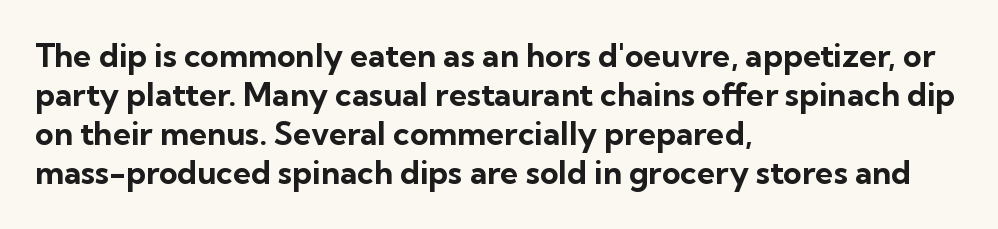
{"serif": "no", "italic": "no", "bold": "yes", "weight": "bold", "width": "normal", "stroke_contrast": "low", "x_height": "medium", "monospaced": "no", "underline": "no", "align": "left", "line_spacing_ratio": 1.22, "letter_spacing": "normal", "letter_spacing_em": 0.0, "glyph_px": 32}
